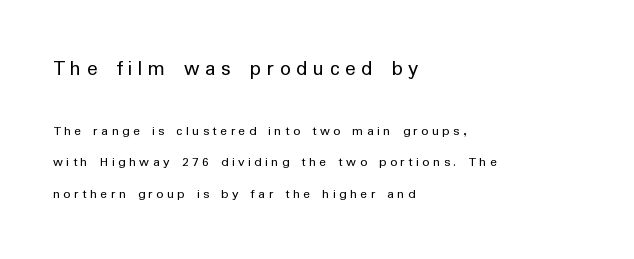
Q: Is the text bold? A: No.
Q: Is the text italic (slanted)? A: No, it is upright.
Q: Is the text underlined? A: No.
Q: How is the paragraph aligned? A: Left-aligned.
Q: Is the spacing between letters normal or unusually wide? A: Unusually wide.
Q: Is the spacing between lines tight, normal or loose? A: Loose.
Q: Which block of text is set in a larger size, the first (top) or the second (bottom)? A: The first (top) one.
